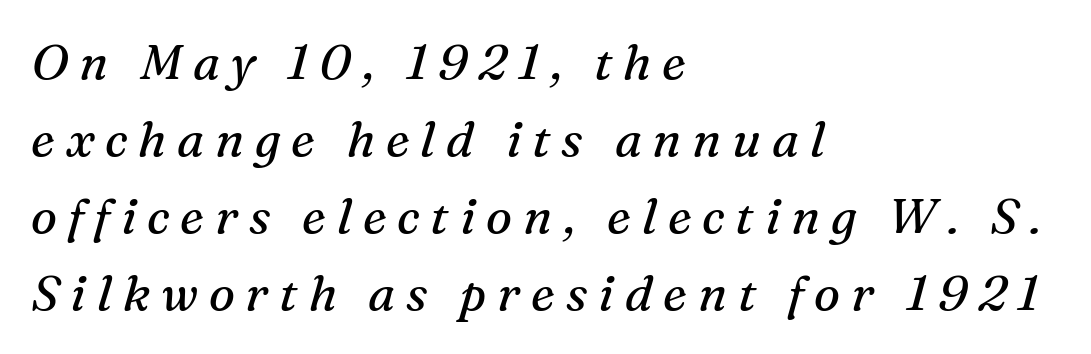
{"serif": "yes", "italic": "yes", "lean": "right", "slant_degrees": 16, "bold": "no", "weight": "regular", "width": "normal", "stroke_contrast": "medium", "x_height": "medium", "monospaced": "no", "underline": "no", "align": "left", "line_spacing": "normal", "line_spacing_ratio": 1.57, "letter_spacing": "wide", "letter_spacing_em": 0.22, "glyph_px": 49}
